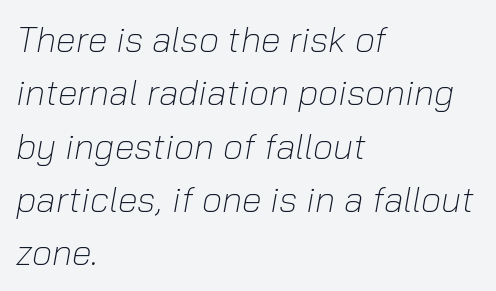
Q: Is the text bold? A: No.
Q: Is the text italic (slanted)? A: Yes, it leans right by about 10 degrees.
Q: Is the text underlined? A: No.
Q: How is the paragraph aligned? A: Left-aligned.
Q: Is the spacing between letters normal or unusually wide? A: Normal.
Q: Is the spacing between lines tight, normal or loose? A: Normal.
Q: Width (condensed, normal, or wide)? A: Normal.
Q: Stroke contrast? A: Low.
Q: x-height? A: Medium.
Q: Monospaced? A: No.
